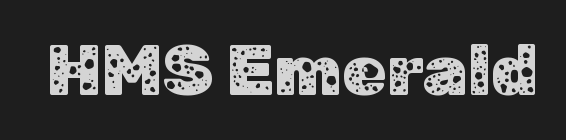
The text was rendered using a sans face with plain stroke endings. Between one letter and the next there's only the usual sliver of space. Looks like regular typesetting: each glyph gets only the width it needs. Words float on clear page, feet unadorned. The font's upright variant was chosen for this text.
